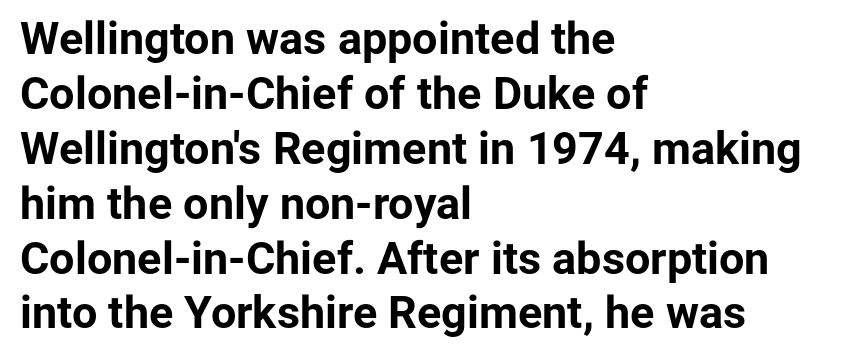
The image shows 45 px bold sans-serif type, upright; set left-aligned, line spacing 1.22x, normal letter spacing, not underlined; low stroke contrast and a medium x-height.
